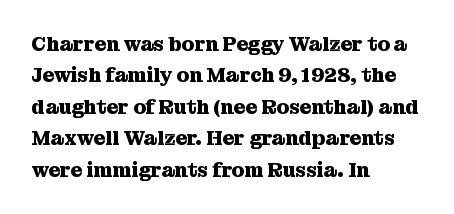
The image shows 20 px bold type, upright; set left-aligned, normal line spacing (1.57x), normal letter spacing, not underlined.
